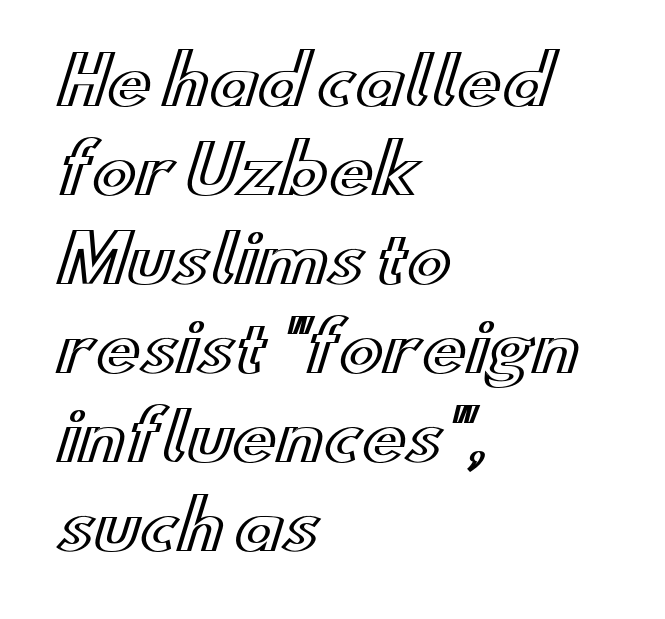
Underline: absent. Interline gaps are of average width in this sample. A classic flush-left, rag-right setting is used for this passage. The line texture is even and compact thanks to regular tracking. Proportional: the letters do not fall into vertical columns.
